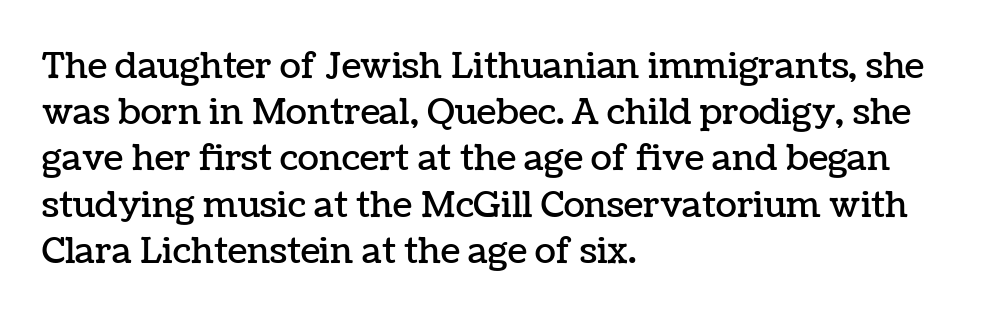
Leading: standard. The compositor pushed each line to the left boundary. Just letters on the line, the space beneath them empty. The line texture is even and compact thanks to regular tracking. Posture: straight, roman, zero tilt.
